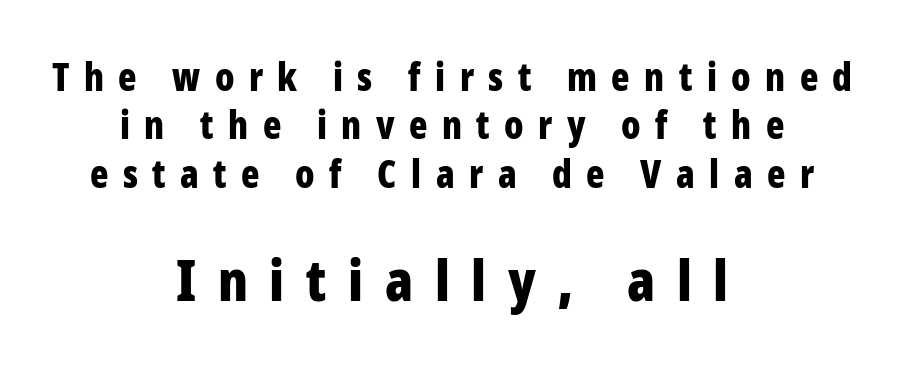
Q: Is the text bold? A: Yes.
Q: Is the text italic (slanted)? A: No, it is upright.
Q: Is the typeface a serif or a sans-serif typeface? A: Sans-serif.
Q: Is the text underlined? A: No.
Q: How is the paragraph aligned? A: Centered.
Q: Is the spacing between letters normal or unusually wide? A: Unusually wide.
Q: Is the spacing between lines tight, normal or loose? A: Normal.
Q: Which block of text is set in a larger size, the first (top) or the second (bottom)? A: The second (bottom) one.
Q: Width (condensed, normal, or wide)? A: Condensed.
Q: Stroke contrast? A: Low.
Q: x-height? A: Medium.
Q: Monospaced? A: No.
